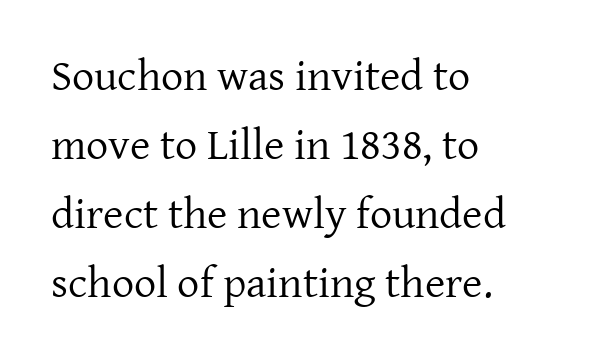
Q: Is the text bold? A: No.
Q: Is the text italic (slanted)? A: No, it is upright.
Q: Is the typeface a serif or a sans-serif typeface? A: Serif.
Q: Is the text underlined? A: No.
Q: How is the paragraph aligned? A: Left-aligned.
Q: Is the spacing between letters normal or unusually wide? A: Normal.
Q: Is the spacing between lines tight, normal or loose? A: Normal.
Q: Width (condensed, normal, or wide)? A: Normal.
Q: Stroke contrast? A: Low.
Q: x-height? A: Medium.
Q: Monospaced? A: No.
